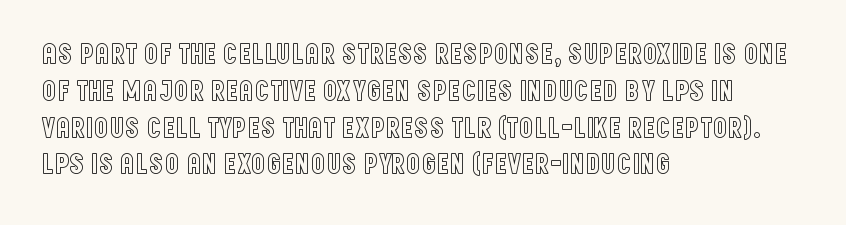
Summary of vertical rhythm: regular, with standard interline spacing. Has an underline been added? It has not. The letters sit at their default tracking, neither squeezed nor spread. These lines are rendered in a variable-pitch font. These lines were composed using upright roman letters.
